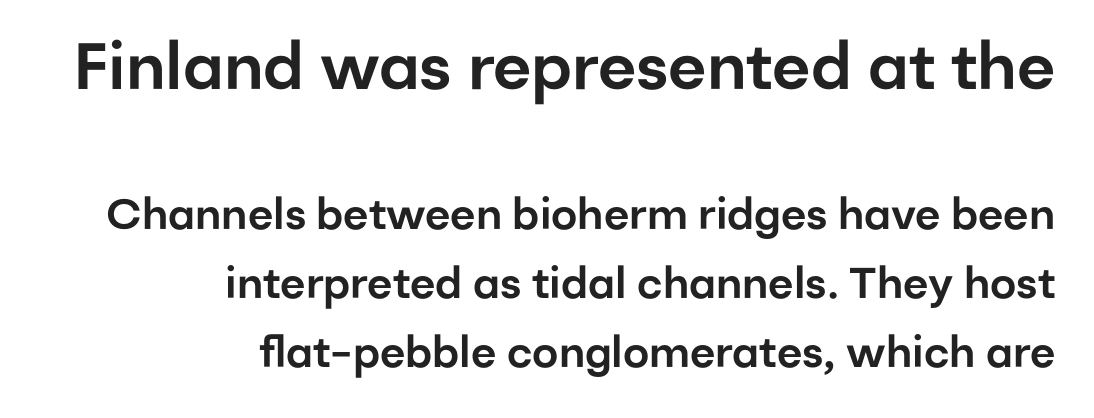
Q: Is the text italic (slanted)? A: No, it is upright.
Q: Is the typeface a serif or a sans-serif typeface? A: Sans-serif.
Q: Is the text underlined? A: No.
Q: How is the paragraph aligned? A: Right-aligned.
Q: Is the spacing between letters normal or unusually wide? A: Normal.
Q: Is the spacing between lines tight, normal or loose? A: Normal.
Q: Which block of text is set in a larger size, the first (top) or the second (bottom)? A: The first (top) one.
Q: Width (condensed, normal, or wide)? A: Normal.
Q: Stroke contrast? A: Low.
Q: x-height? A: Medium.
Q: Monospaced? A: No.
